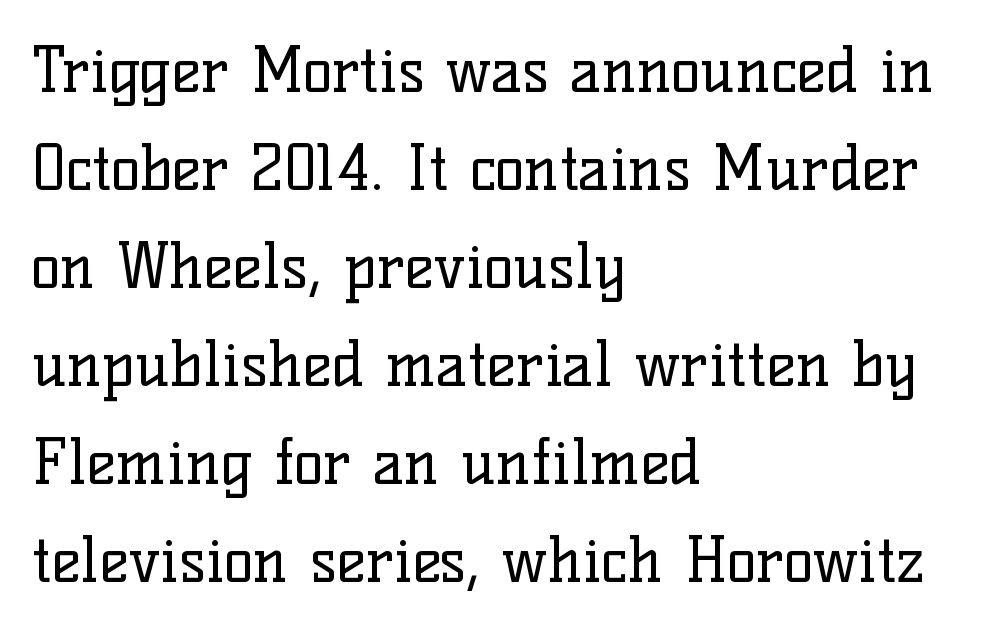
{"serif": "yes", "italic": "no", "bold": "no", "weight": "regular", "width": "normal", "stroke_contrast": "low", "x_height": "medium", "monospaced": "no", "underline": "no", "align": "left", "line_spacing": "normal", "line_spacing_ratio": 1.58, "letter_spacing": "normal", "letter_spacing_em": 0.0, "glyph_px": 62}
